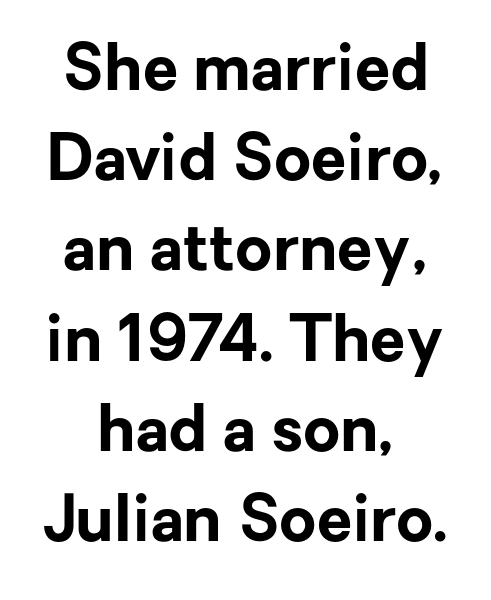
Q: Is the text bold? A: Yes.
Q: Is the text italic (slanted)? A: No, it is upright.
Q: Is the typeface a serif or a sans-serif typeface? A: Sans-serif.
Q: Is the text underlined? A: No.
Q: How is the paragraph aligned? A: Centered.
Q: Is the spacing between letters normal or unusually wide? A: Normal.
Q: Is the spacing between lines tight, normal or loose? A: Normal.
Q: Width (condensed, normal, or wide)? A: Normal.
Q: Stroke contrast? A: Low.
Q: x-height? A: Medium.
Q: Monospaced? A: No.
